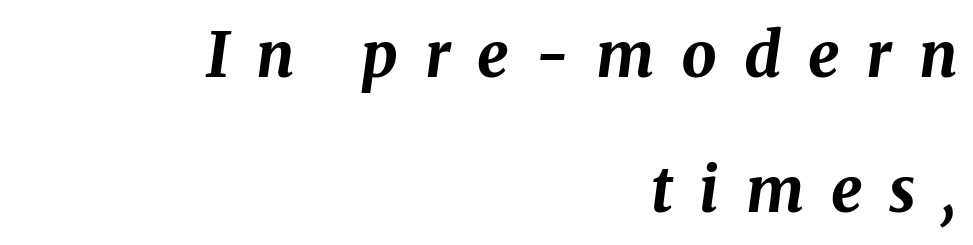
Alignment: flush right. The font's italic variant was chosen for this text. The passage shown is emphatically bold. A typesetter would call this heavily tracked-out type. A bare baseline throughout the passage.
